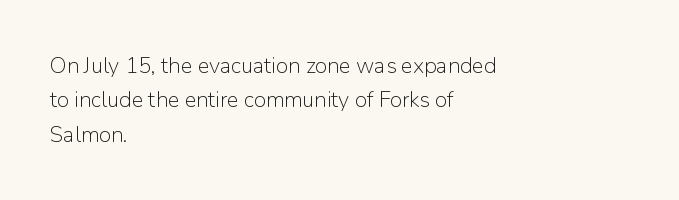
{"italic": "no", "bold": "no", "underline": "no", "align": "left", "line_spacing": "normal", "line_spacing_ratio": 1.56, "letter_spacing": "normal", "letter_spacing_em": 0.0, "glyph_px": 22}
